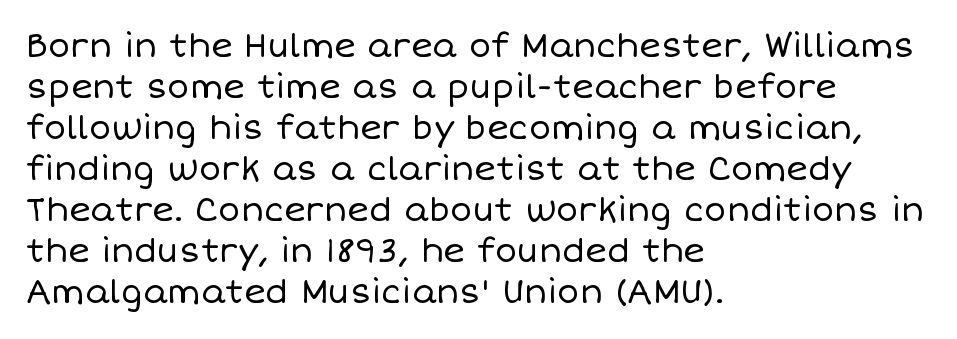
Q: Is the text bold? A: No.
Q: Is the text italic (slanted)? A: No, it is upright.
Q: Is the text underlined? A: No.
Q: How is the paragraph aligned? A: Left-aligned.
Q: Is the spacing between letters normal or unusually wide? A: Normal.
Q: Width (condensed, normal, or wide)? A: Normal.
Q: Stroke contrast? A: Low.
Q: x-height? A: Large.
Q: Monospaced? A: No.
